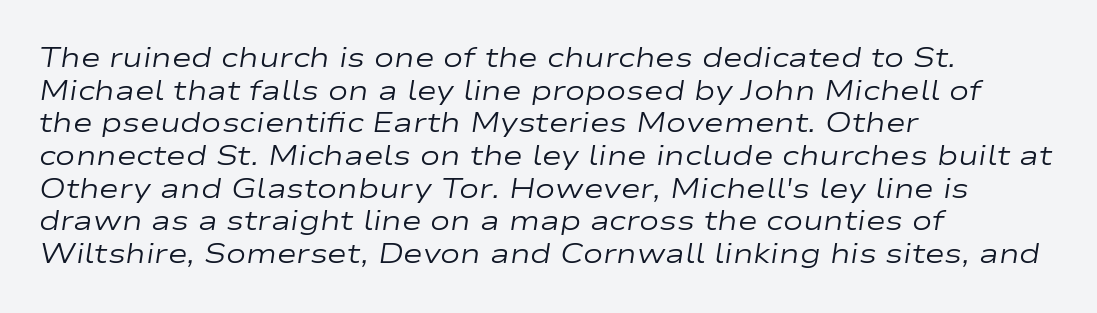
The image shows 27 px text type, italic (leaning right); set left-aligned, line spacing 1.21x, normal letter spacing, not underlined.
